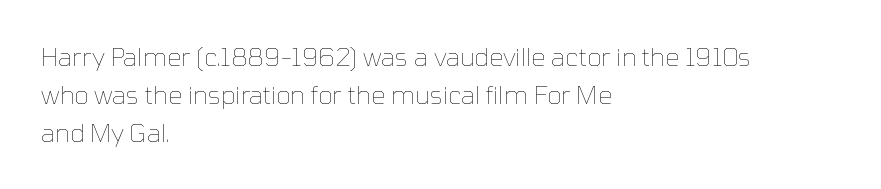
{"italic": "no", "bold": "no", "underline": "no", "align": "left", "line_spacing": "normal", "line_spacing_ratio": 1.53, "letter_spacing": "normal", "letter_spacing_em": 0.0, "glyph_px": 25}
